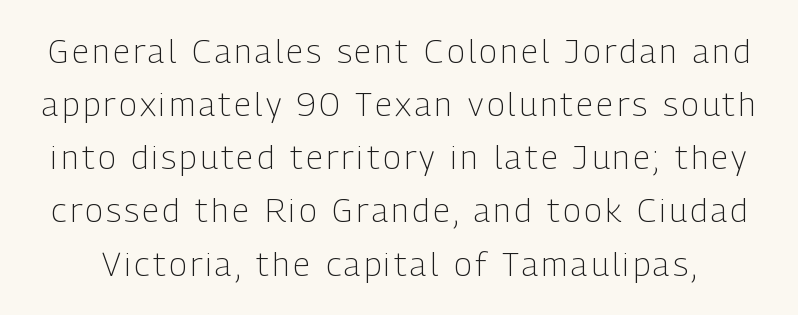
Think standard paragraph weight, or any step lighter than that. Normally led — the rows are evenly, conventionally spaced. Words float on clear page, feet unadorned. This rendering employs a face without finishing strokes, i.e., a sans-serif.
